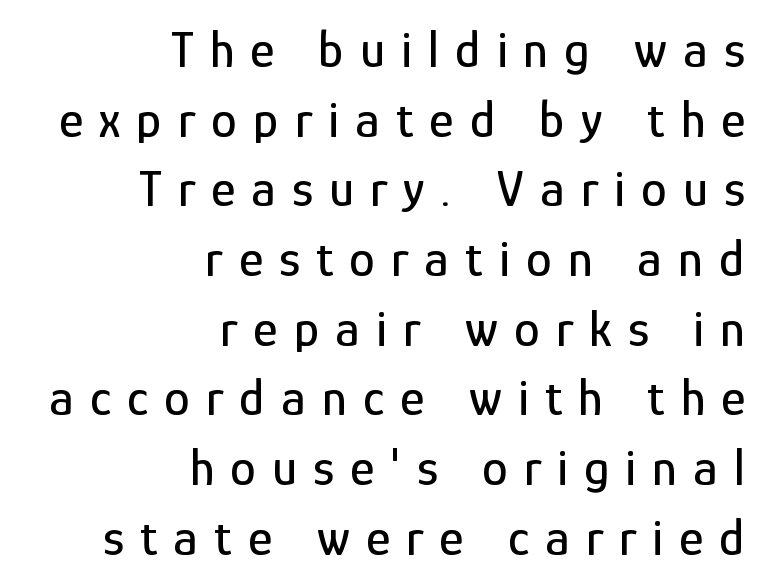
The image shows 52 px condensed sans-serif type, upright; set right-aligned, normal line spacing (1.34x), unusually wide letter spacing (+0.31 em), not underlined; low stroke contrast and a medium x-height.
